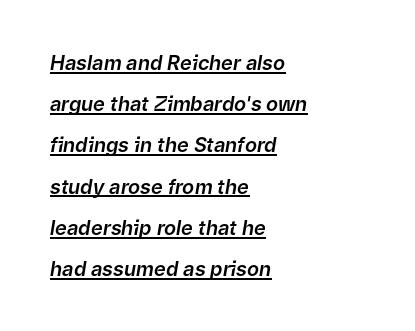
Vertically, the passage feels expansive, rows floating well apart. Style check: oblique. Observe the ordinary spacing: letters are neighbours, not strangers. The string is rendered with underlining switched on. Horizontal alignment here is leftward, the default for most running prose.
